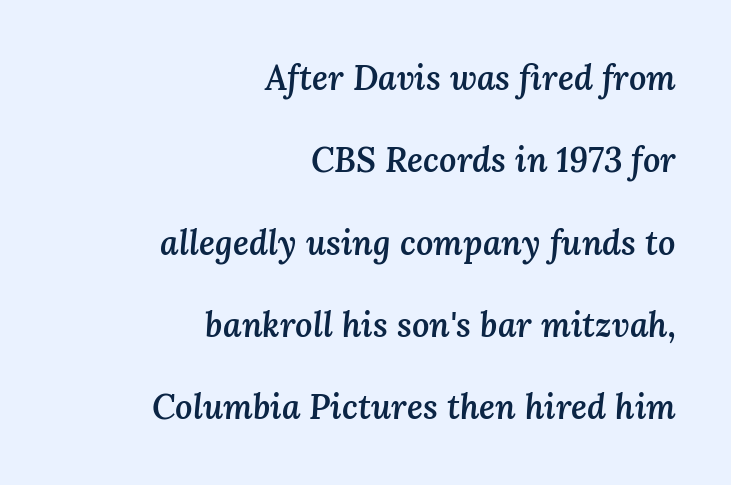
Letter spacing: default. How would I describe the line gaps? Wide and relaxed. If you drew a line through each stem, it would be angled. The glyphs have the mass of a demibold cut, below bold. The rag falls on the left side of this text block.
